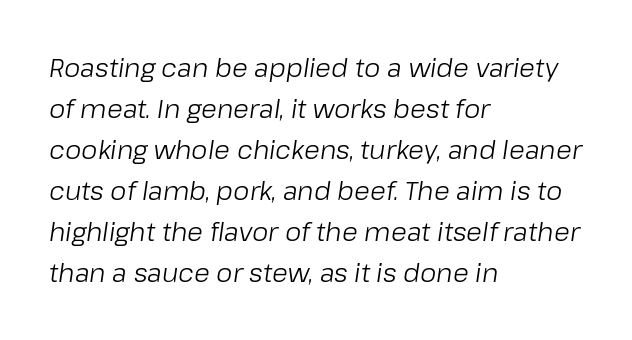
The image shows 26 px text type, italic (leaning right); set left-aligned, normal line spacing (1.58x), normal letter spacing, not underlined.
